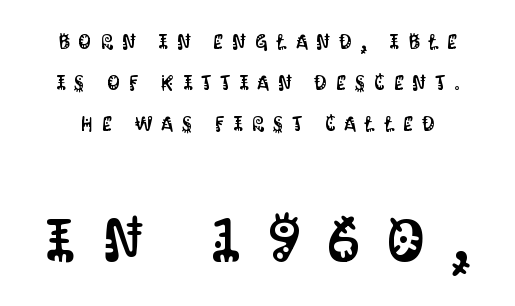
The image shows 60 px condensed sans-serif type, upright; set loose line spacing (2.04x), unusually wide letter spacing (+0.46 em), not underlined; the second (bottom) block is 3.0x larger; medium stroke contrast and a large x-height.
